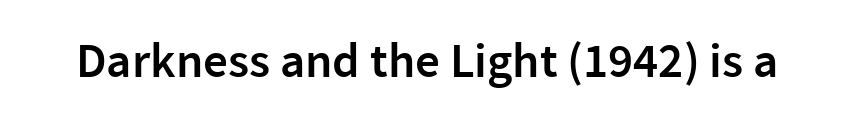
Q: Is the text bold? A: Semi-bold.
Q: Is the text italic (slanted)? A: No, it is upright.
Q: Is the typeface a serif or a sans-serif typeface? A: Sans-serif.
Q: Is the text underlined? A: No.
Q: Is the spacing between letters normal or unusually wide? A: Normal.
Q: Width (condensed, normal, or wide)? A: Normal.
Q: Stroke contrast? A: Low.
Q: x-height? A: Medium.
Q: Monospaced? A: No.
